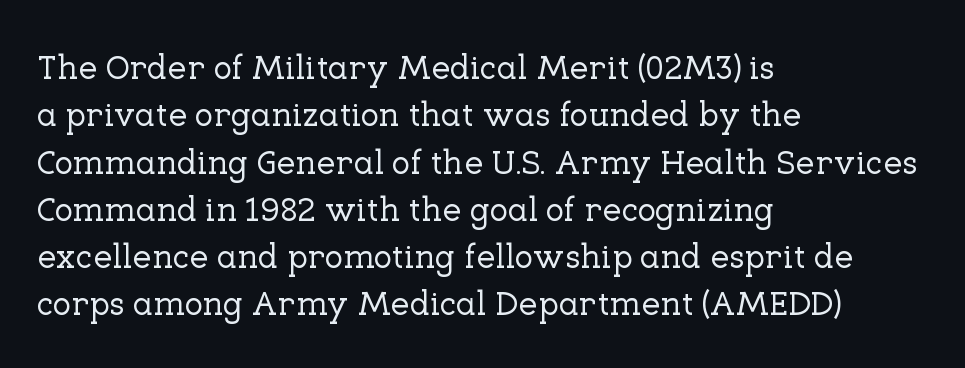
The image shows 34 px serif type, upright; set left-aligned, normal line spacing (1.39x), normal letter spacing, not underlined; low stroke contrast and a medium x-height.
